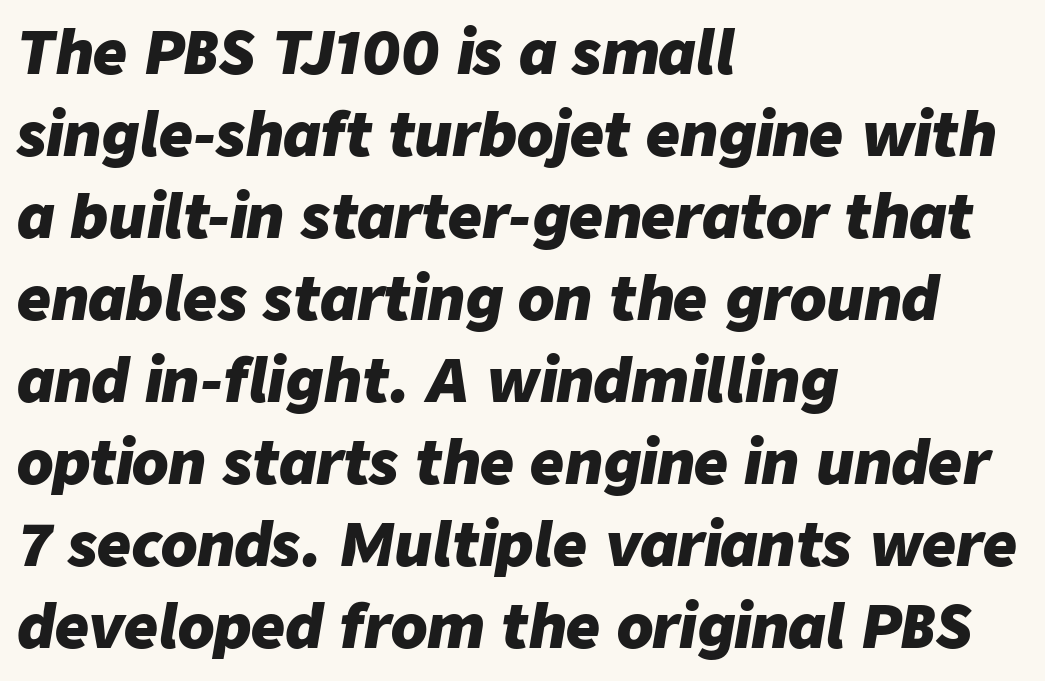
Rendered with sloped, italic letterforms. As a designer I'd log this as weight 700, bold. Short note: letters normally spaced. Note the varied advance widths — an 'i' is clearly narrower than an 'm'. The text block is weighted toward the left margin, trailing off unevenly rightward.
